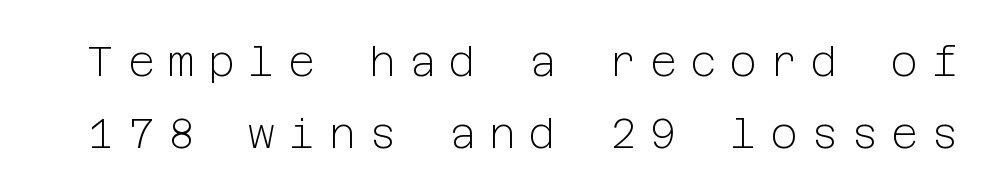
The image shows 41 px light sans-serif type, upright; set line spacing 1.76x, unusually wide letter spacing (+0.33 em), not underlined; low stroke contrast and a medium x-height.
